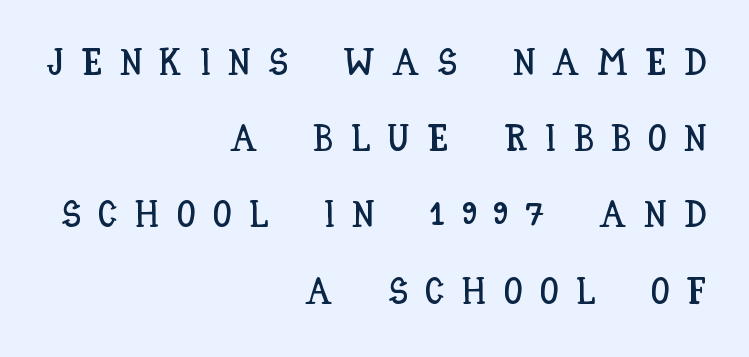
Q: Is the text italic (slanted)? A: No, it is upright.
Q: Is the text underlined? A: No.
Q: How is the paragraph aligned? A: Right-aligned.
Q: Is the spacing between letters normal or unusually wide? A: Unusually wide.
Q: Is the spacing between lines tight, normal or loose? A: Loose.
Q: Width (condensed, normal, or wide)? A: Condensed.
Q: Stroke contrast? A: Low.
Q: x-height? A: Large.
Q: Monospaced? A: No.
